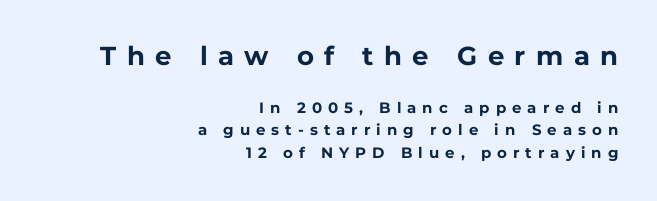
Q: Is the text bold? A: Yes.
Q: Is the text italic (slanted)? A: No, it is upright.
Q: Is the text underlined? A: No.
Q: How is the paragraph aligned? A: Right-aligned.
Q: Is the spacing between letters normal or unusually wide? A: Unusually wide.
Q: Is the spacing between lines tight, normal or loose? A: Normal.
Q: Which block of text is set in a larger size, the first (top) or the second (bottom)? A: The first (top) one.
